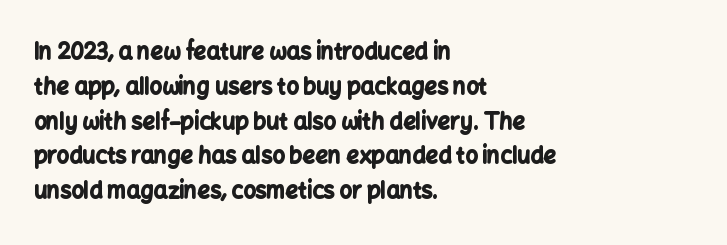
Q: Is the text bold? A: Yes.
Q: Is the text italic (slanted)? A: No, it is upright.
Q: Is the text underlined? A: No.
Q: How is the paragraph aligned? A: Left-aligned.
Q: Is the spacing between letters normal or unusually wide? A: Normal.
Q: Is the spacing between lines tight, normal or loose? A: Normal.
